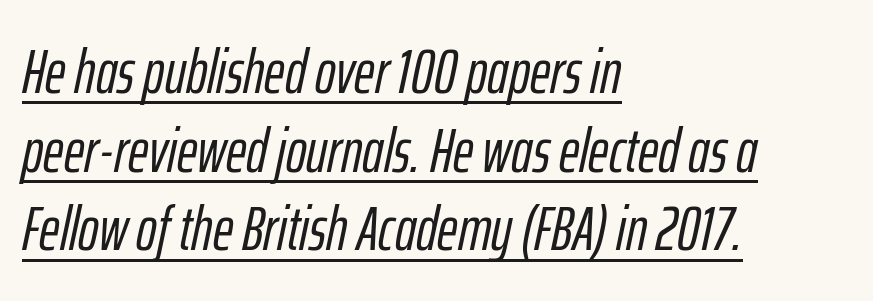
The image shows 62 px condensed type, italic (leaning right); set left-aligned, normal line spacing (1.27x), normal letter spacing, underlined; low stroke contrast and a medium x-height.
